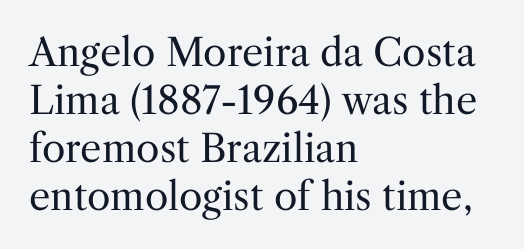
The image shows 38 px regular-weight serif type, upright; set left-aligned, normal line spacing (1.26x), normal letter spacing, not underlined; medium stroke contrast and a medium x-height.
